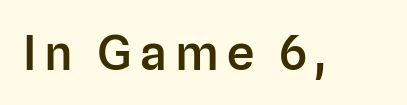
Q: Is the text bold? A: Semi-bold.
Q: Is the text italic (slanted)? A: No, it is upright.
Q: Is the typeface a serif or a sans-serif typeface? A: Sans-serif.
Q: Is the text underlined? A: No.
Q: Width (condensed, normal, or wide)? A: Normal.
Q: Stroke contrast? A: Low.
Q: x-height? A: Medium.
Q: Monospaced? A: No.
